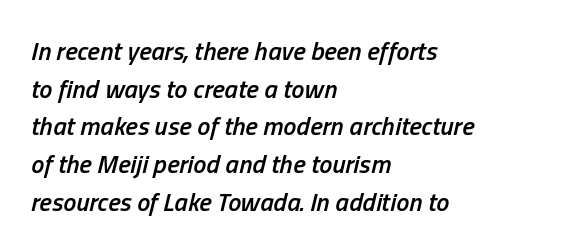
Honestly, the row spacing looks completely unremarkable. A student would call this left alignment; a typographer would say flush left, rag right. Yep, that's italic — everything's leaning. Characters follow at the spacing the type designer built in. The passage shown is not underscored anywhere. These words are printed semibold, heavier than regular yet not bold.
